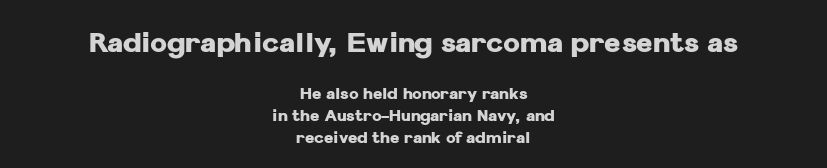
{"serif": "no", "italic": "no", "bold": "yes", "weight": "heavy", "width": "normal", "stroke_contrast": "low", "x_height": "medium", "monospaced": "no", "underline": "no", "align": "center", "line_spacing": "normal", "line_spacing_ratio": 1.37, "letter_spacing": "normal", "letter_spacing_em": 0.0, "larger_block": "first", "size_ratio": 1.75, "glyph_px": 28}
